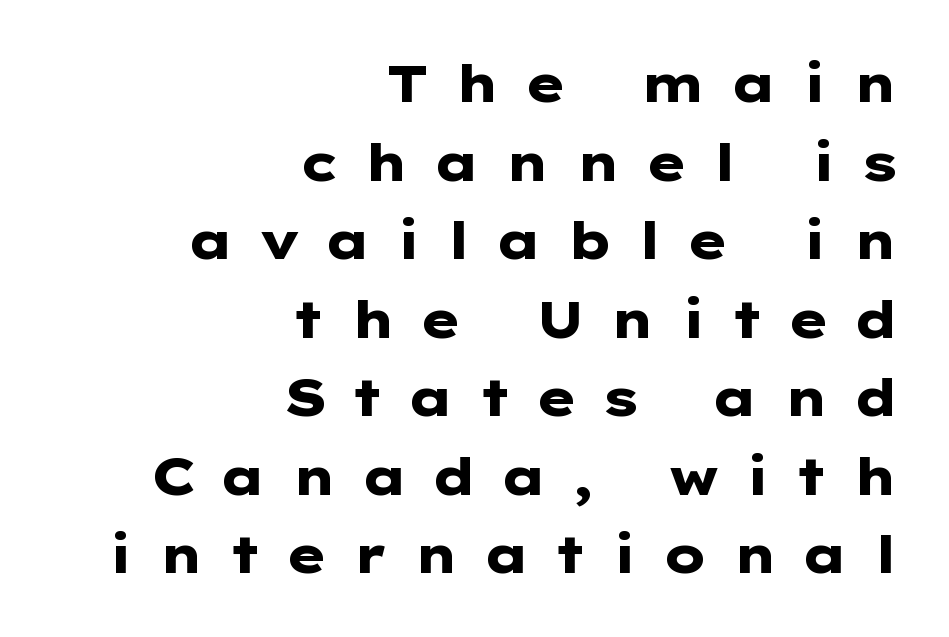
The passage shown is not underscored anywhere. Set as a true bold cut, around the 700 mark. Check where the strokes stop: nothing finishes them off — pure sans. The horizontal fit of the characters is loose and conspicuously gappy. Caption: multi-line text, flush right, ragged left.
